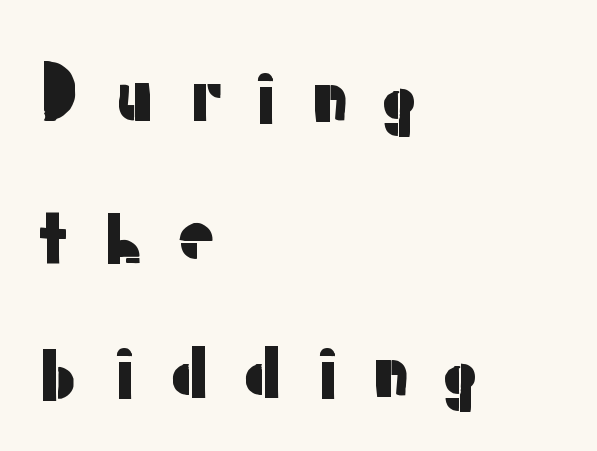
{"serif": "no", "italic": "no", "width": "normal", "stroke_contrast": "low", "x_height": "medium", "monospaced": "no", "underline": "no", "align": "left", "line_spacing": "loose", "line_spacing_ratio": 1.91, "letter_spacing": "wide", "letter_spacing_em": 0.39, "glyph_px": 72}
